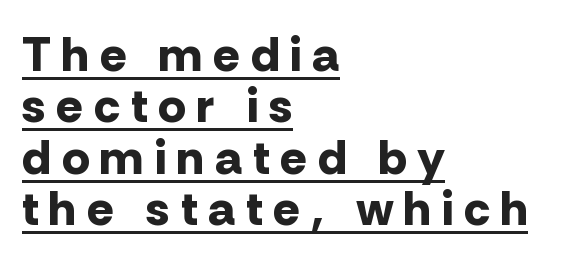
Q: Is the text bold? A: Yes.
Q: Is the text italic (slanted)? A: No, it is upright.
Q: Is the typeface a serif or a sans-serif typeface? A: Sans-serif.
Q: Is the text underlined? A: Yes.
Q: How is the paragraph aligned? A: Left-aligned.
Q: Is the spacing between letters normal or unusually wide? A: Unusually wide.
Q: Is the spacing between lines tight, normal or loose? A: Tight.
Q: Width (condensed, normal, or wide)? A: Normal.
Q: Stroke contrast? A: Low.
Q: x-height? A: Medium.
Q: Monospaced? A: No.
